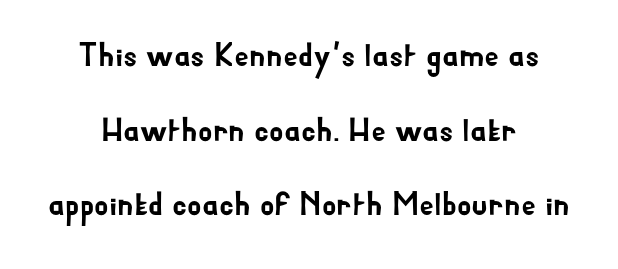
Q: Is the text italic (slanted)? A: No, it is upright.
Q: Is the typeface a serif or a sans-serif typeface? A: Sans-serif.
Q: Is the text underlined? A: No.
Q: Is the spacing between letters normal or unusually wide? A: Normal.
Q: Is the spacing between lines tight, normal or loose? A: Loose.
Q: Width (condensed, normal, or wide)? A: Normal.
Q: Stroke contrast? A: Low.
Q: x-height? A: Small.
Q: Monospaced? A: No.
